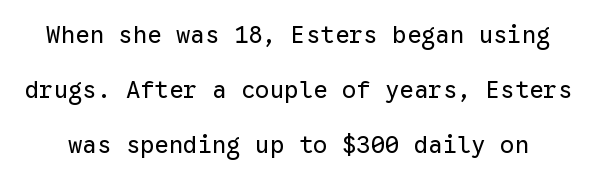
Q: Is the text bold? A: No.
Q: Is the text italic (slanted)? A: No, it is upright.
Q: Is the text underlined? A: No.
Q: Is the spacing between letters normal or unusually wide? A: Normal.
Q: Is the spacing between lines tight, normal or loose? A: Loose.
